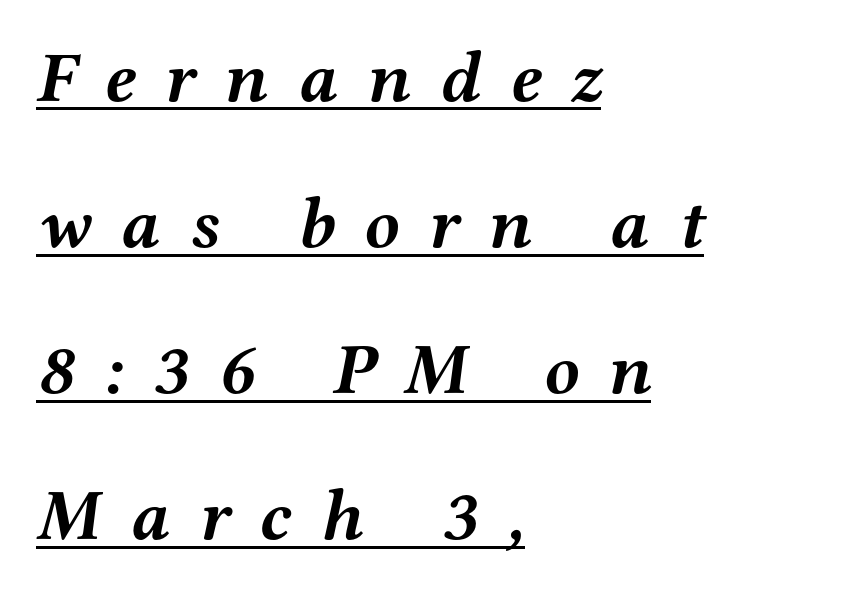
The image shows 72 px semibold, wide serif type, italic (leaning right); set left-aligned, loose line spacing (2.03x), unusually wide letter spacing (+0.41 em), underlined; medium stroke contrast and a medium x-height.
